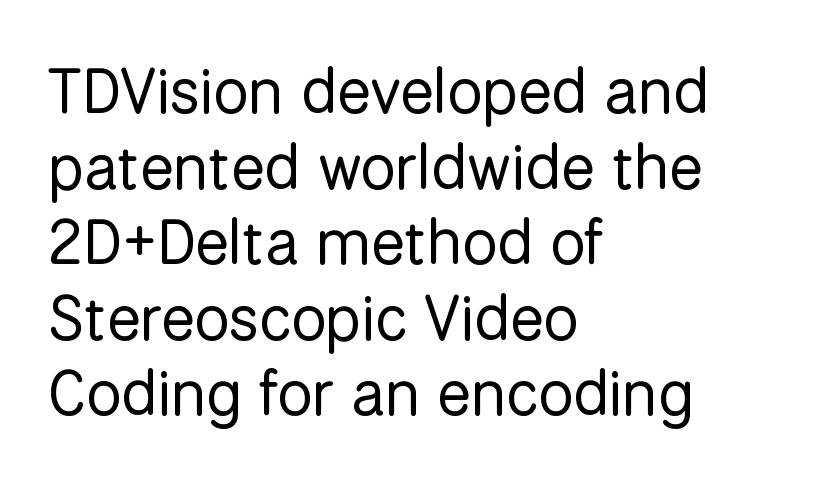
{"serif": "no", "italic": "no", "bold": "no", "weight": "regular", "width": "normal", "stroke_contrast": "low", "x_height": "medium", "monospaced": "no", "underline": "no", "align": "left", "line_spacing_ratio": 1.2, "letter_spacing": "normal", "letter_spacing_em": 0.0, "glyph_px": 63}
